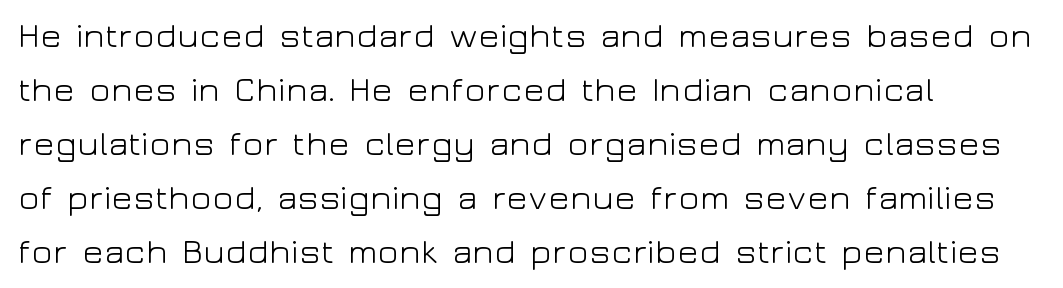
The image shows 35 px light, wide sans-serif type, upright; set left-aligned, normal line spacing (1.54x), normal letter spacing, not underlined; low stroke contrast and a medium x-height.
